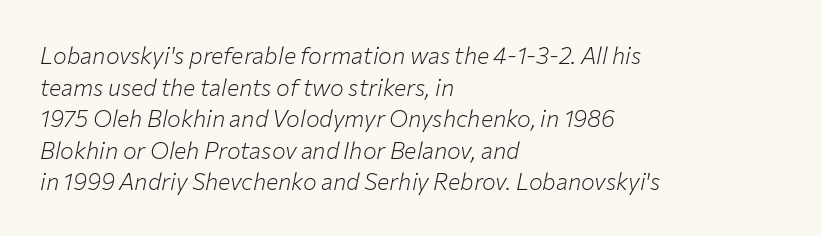
The image shows 23 px text type, italic (leaning right); set left-aligned, normal line spacing (1.37x), normal letter spacing, not underlined.
